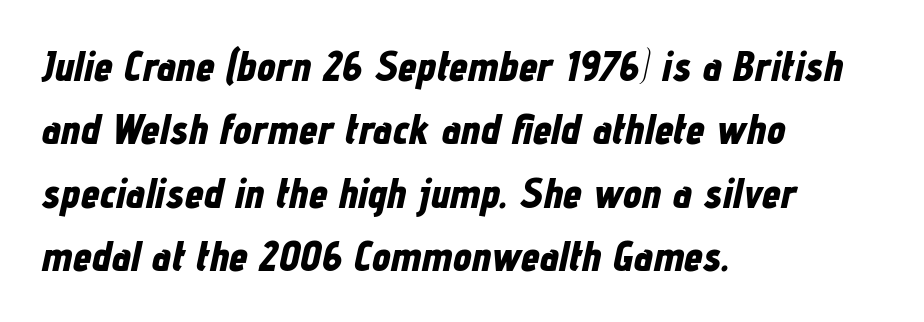
The image shows 42 px bold, condensed type, italic (leaning right); set left-aligned, normal line spacing (1.51x), normal letter spacing, not underlined; low stroke contrast and a medium x-height.
